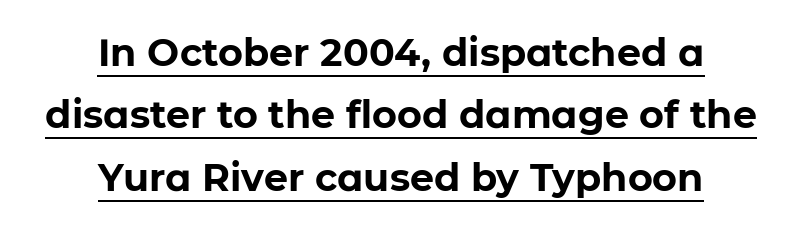
Heavy, bold letterforms. Honestly, the underline is the first thing you notice here. Reading down the block, each line starts at a different indent, mirrored at its end. The font family rendered here belongs to the sans-serif group. Note the varied advance widths — an 'i' is clearly narrower than an 'm'.
